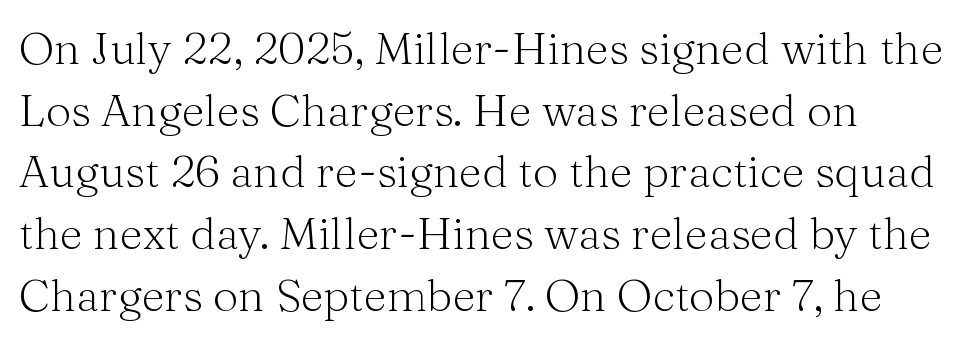
Tall strokes in this sample are plumb rather than angled. Spacing between characters is what you'd get straight out of the box. Stems and bowls with no extra thickness — not bold. Type without underlining. Is this a fixed-width face? No — the glyphs have proportional, varying widths. The rendering shows small feet on the letterforms — a serif design.
